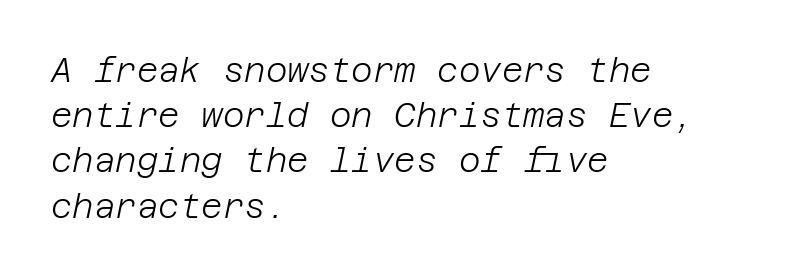
The image shows 33 px light type, italic (leaning right); set left-aligned, normal line spacing (1.37x), normal letter spacing, not underlined; low stroke contrast and a large x-height.
